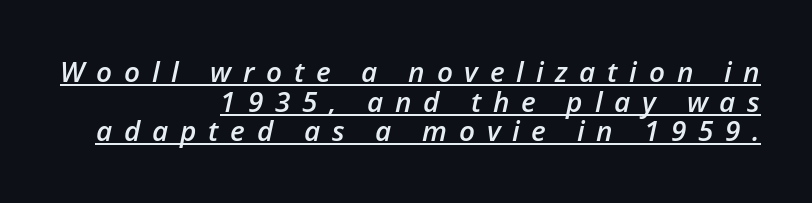
{"italic": "yes", "lean": "right", "slant_degrees": 12, "bold": "semi", "weight": "semibold", "width": "normal", "stroke_contrast": "low", "x_height": "medium", "monospaced": "no", "underline": "yes", "align": "right", "line_spacing": "tight", "line_spacing_ratio": 1.06, "letter_spacing": "wide", "letter_spacing_em": 0.42, "glyph_px": 28}
